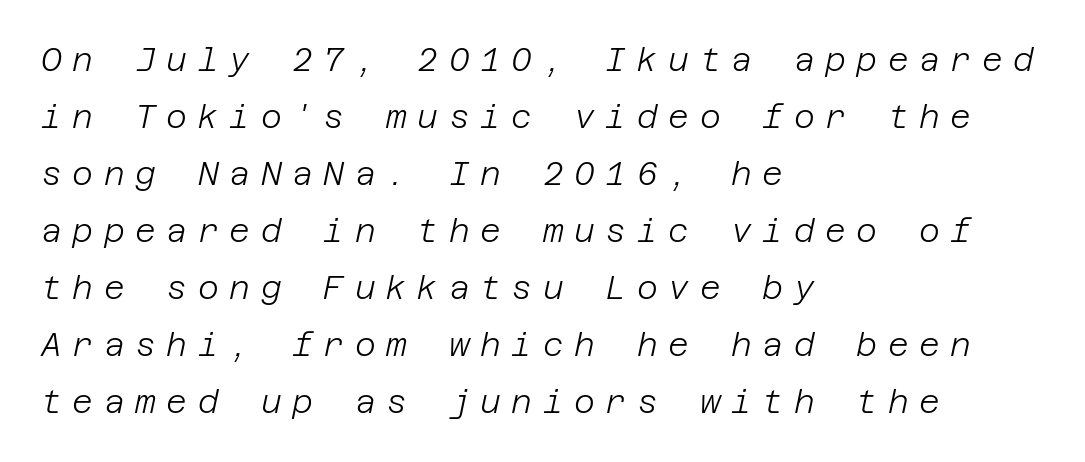
The image shows 32 px light type, italic (leaning right); set left-aligned, line spacing 1.78x, unusually wide letter spacing (+0.33 em), not underlined; low stroke contrast and a large x-height.
